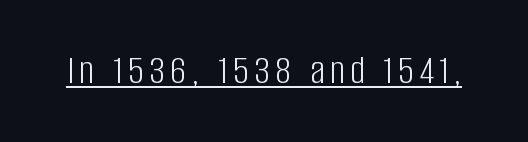
The image shows 41 px light, condensed sans-serif type, upright; set underlined; low stroke contrast and a large x-height.
